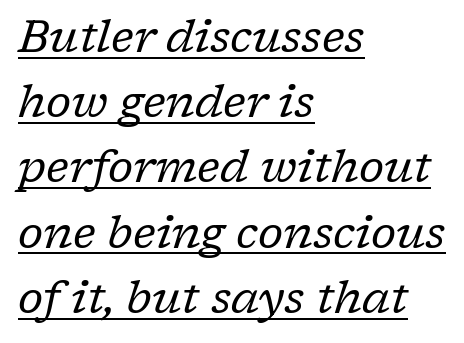
The image shows 45 px regular-weight serif type, italic (leaning right); set left-aligned, normal line spacing (1.45x), normal letter spacing, underlined; low stroke contrast and a medium x-height.
